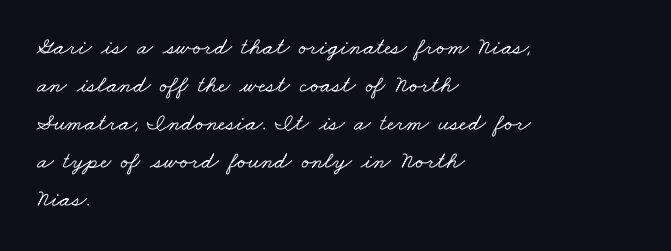
{"underline": "no", "align": "left", "line_spacing": "normal", "line_spacing_ratio": 1.58, "letter_spacing": "normal", "letter_spacing_em": 0.0, "glyph_px": 24}
